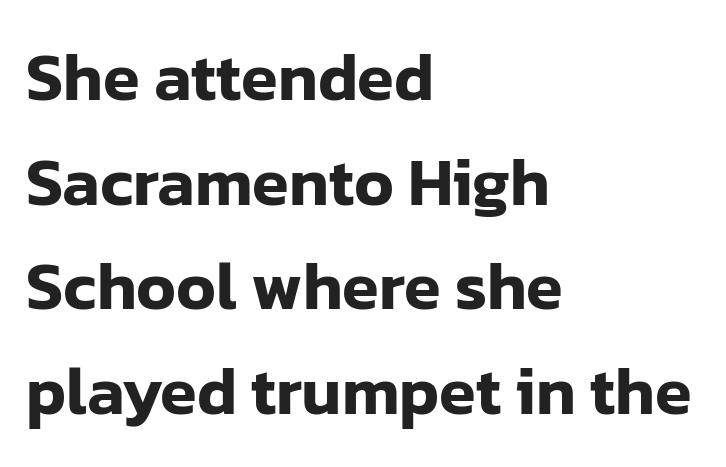
Q: Is the text italic (slanted)? A: No, it is upright.
Q: Is the typeface a serif or a sans-serif typeface? A: Sans-serif.
Q: Is the text underlined? A: No.
Q: How is the paragraph aligned? A: Left-aligned.
Q: Is the spacing between letters normal or unusually wide? A: Normal.
Q: Is the spacing between lines tight, normal or loose? A: Normal.
Q: Width (condensed, normal, or wide)? A: Normal.
Q: Stroke contrast? A: Low.
Q: x-height? A: Medium.
Q: Monospaced? A: No.
